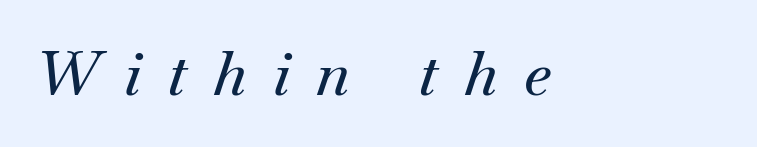
{"serif": "yes", "italic": "yes", "lean": "right", "slant_degrees": 18, "width": "normal", "stroke_contrast": "medium", "x_height": "small", "monospaced": "no", "underline": "no", "align": "left", "letter_spacing": "wide", "letter_spacing_em": 0.42, "glyph_px": 62}
